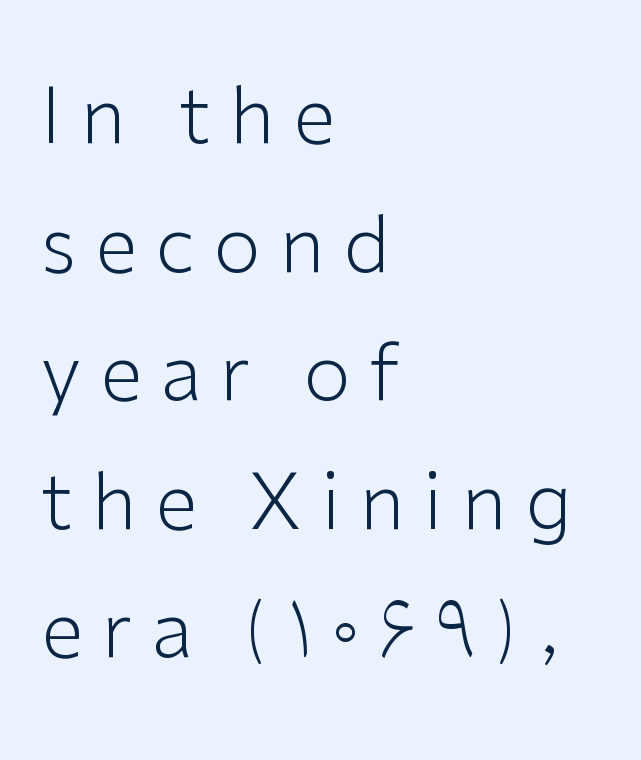
The image shows 77 px light sans-serif type, upright; set left-aligned, normal line spacing (1.67x), unusually wide letter spacing (+0.24 em), not underlined; low stroke contrast and a medium x-height.
